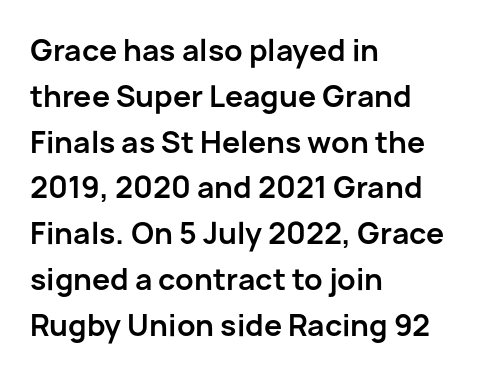
Horizontally, the lines are justified to the leading edge only. No feet cap the strokes, marking this as sans-serif type. Does the weight exceed regular? Yes, all the way to bold. No extra tracking has been applied to these lines. Clear beneath every line of the passage.
